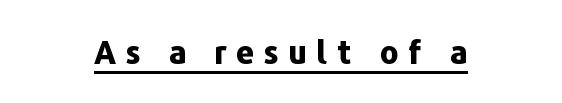
{"serif": "no", "italic": "no", "bold": "yes", "weight": "bold", "width": "normal", "stroke_contrast": "low", "x_height": "medium", "monospaced": "no", "underline": "yes", "align": "center", "letter_spacing": "wide", "letter_spacing_em": 0.29, "glyph_px": 32}
